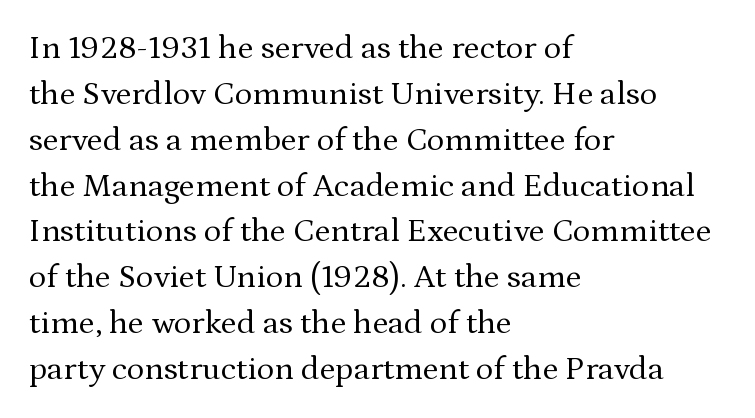
Q: Is the text bold? A: No.
Q: Is the text italic (slanted)? A: No, it is upright.
Q: Is the typeface a serif or a sans-serif typeface? A: Serif.
Q: Is the text underlined? A: No.
Q: How is the paragraph aligned? A: Left-aligned.
Q: Is the spacing between letters normal or unusually wide? A: Normal.
Q: Is the spacing between lines tight, normal or loose? A: Normal.
Q: Width (condensed, normal, or wide)? A: Normal.
Q: Stroke contrast? A: Medium.
Q: x-height? A: Medium.
Q: Monospaced? A: No.
